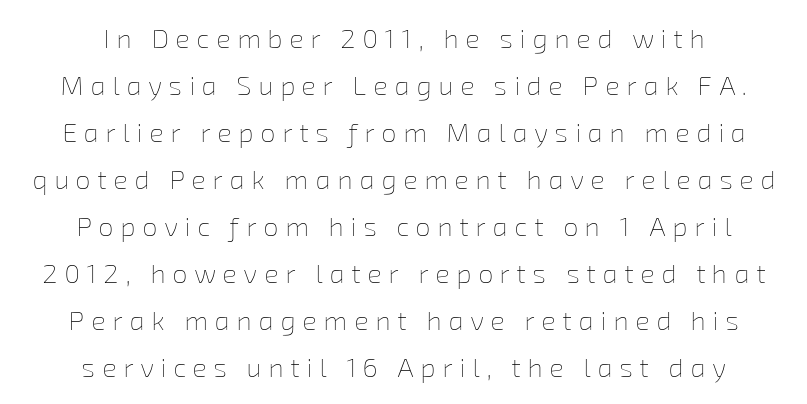
{"bold": "no", "underline": "no", "align": "center", "line_spacing_ratio": 1.74, "letter_spacing": "wide", "letter_spacing_em": 0.25, "glyph_px": 27}
